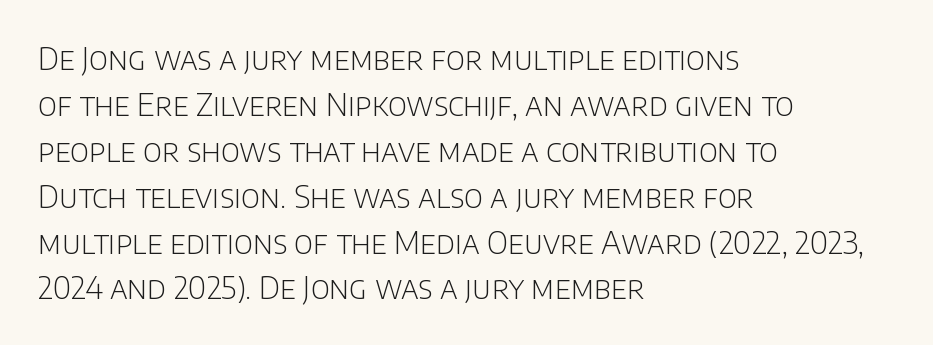
The image shows 31 px light sans-serif type, upright; set left-aligned, normal line spacing (1.48x), normal letter spacing, not underlined; low stroke contrast and a large x-height.
